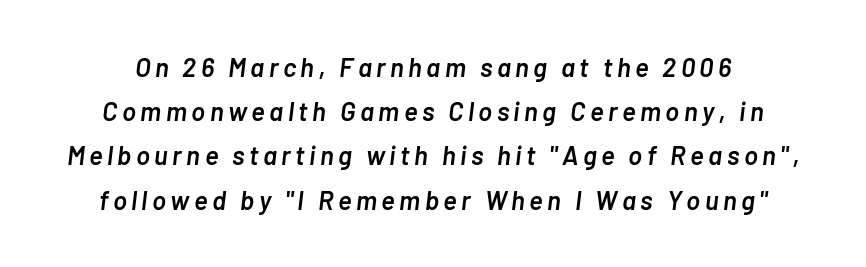
{"italic": "yes", "lean": "right", "slant_degrees": 7, "bold": "semi", "underline": "no", "line_spacing": "normal", "line_spacing_ratio": 1.7, "glyph_px": 26}
